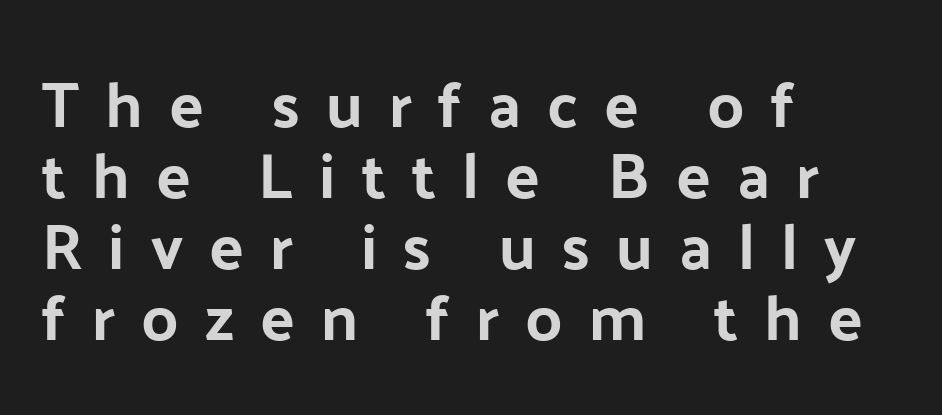
Q: Is the text italic (slanted)? A: No, it is upright.
Q: Is the typeface a serif or a sans-serif typeface? A: Sans-serif.
Q: Is the text underlined? A: No.
Q: How is the paragraph aligned? A: Left-aligned.
Q: Is the spacing between letters normal or unusually wide? A: Unusually wide.
Q: Is the spacing between lines tight, normal or loose? A: Tight.
Q: Width (condensed, normal, or wide)? A: Normal.
Q: Stroke contrast? A: Low.
Q: x-height? A: Medium.
Q: Monospaced? A: No.
